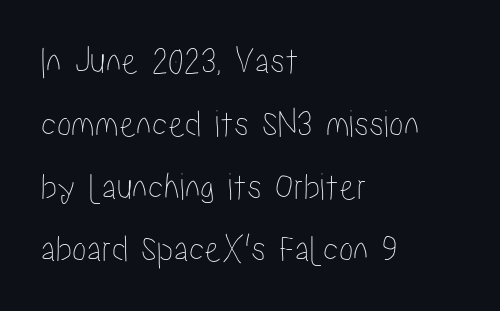
Q: Is the text italic (slanted)? A: No, it is upright.
Q: Is the text underlined? A: No.
Q: How is the paragraph aligned? A: Left-aligned.
Q: Is the spacing between letters normal or unusually wide? A: Normal.
Q: Is the spacing between lines tight, normal or loose? A: Normal.
Q: Width (condensed, normal, or wide)? A: Condensed.
Q: Stroke contrast? A: Low.
Q: x-height? A: Medium.
Q: Monospaced? A: No.
